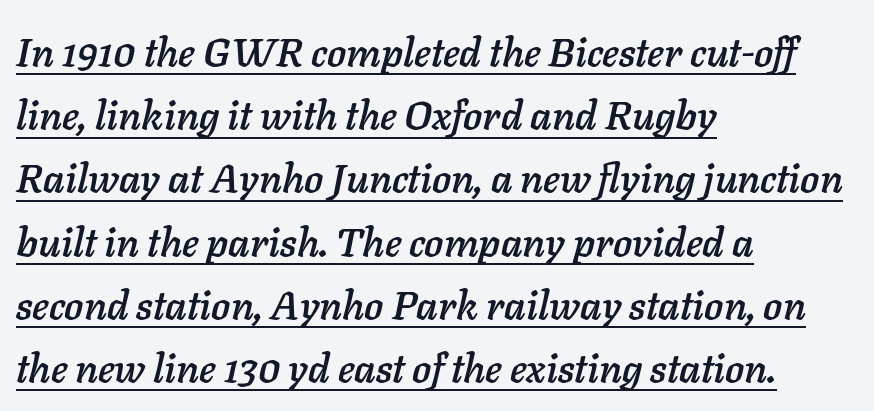
The words here are underlined. The rows are spaced the way most documents space them. Characters are canted at an angle relative to the baseline's perpendicular. Here the designer chose a conventional face with non-uniform glyph widths. The rendering anchors every line to the left-hand side.
